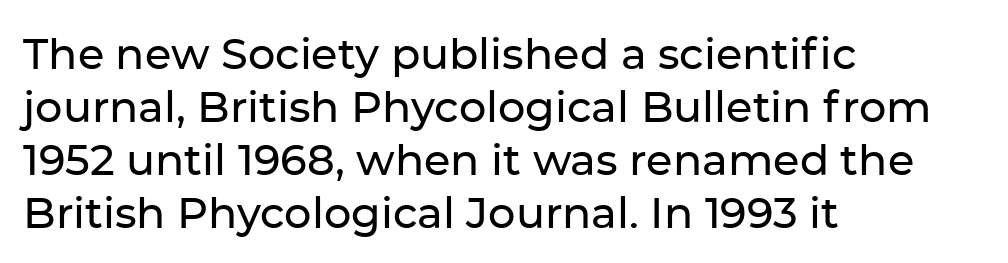
Does the copy run flush right? No — it runs flush left. Does the type have serifs? No, each stem ends abruptly. The lettering holds an erect, upright posture throughout. Underlining? Definitely not there. Look at the tracking — it's just the regular setting, nothing added. You could not count columns in this text — the font is proportionally spaced.
